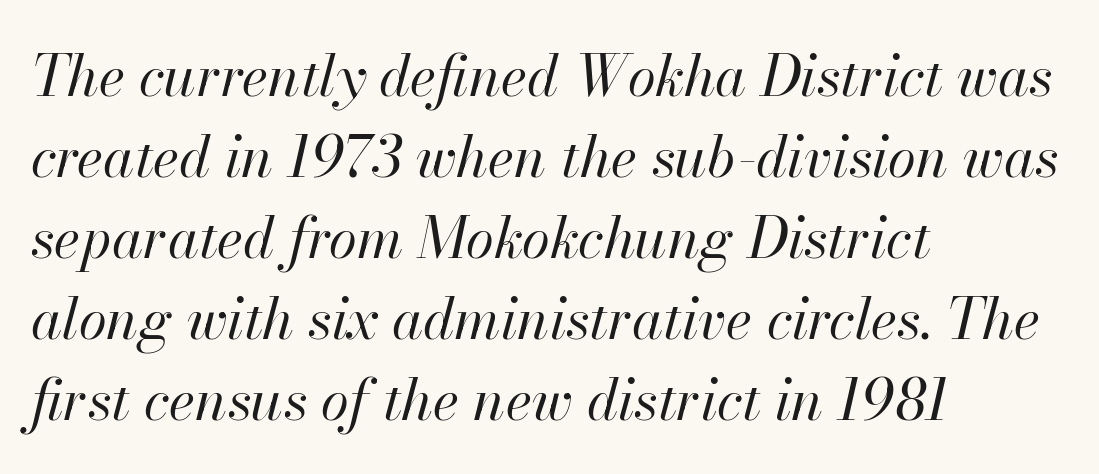
{"italic": "yes", "lean": "right", "slant_degrees": 13, "bold": "no", "weight": "regular", "width": "normal", "stroke_contrast": "high", "x_height": "small", "monospaced": "no", "underline": "no", "align": "left", "line_spacing": "normal", "line_spacing_ratio": 1.42, "letter_spacing": "normal", "letter_spacing_em": 0.0, "glyph_px": 57}
